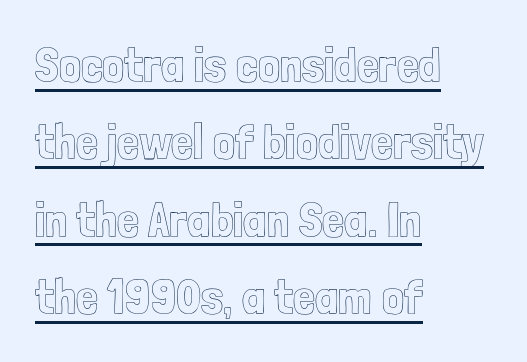
The designer left line spacing at the default. The face used here appears with an underline applied. Nobody touched the tracking dial on this one. These lines are rendered in a variable-pitch font.
